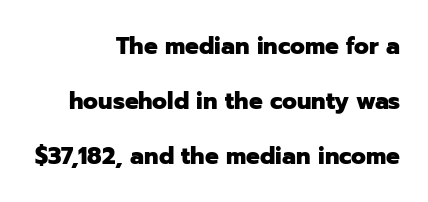
The image shows 23 px bold type, upright; set right-aligned, loose line spacing (2.39x), normal letter spacing, not underlined.
